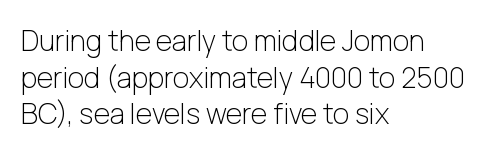
Nothing sits at the stroke ends, so this counts as sans-serif. Do the characters align in a grid? No, the font is proportional. Between one letter and the next there's only the usual sliver of space. Rendered with straight, roman letterforms. Glance below the letters and you will spot only blank space. Is this a heavy cut? Hardly; it is regular or lighter.
